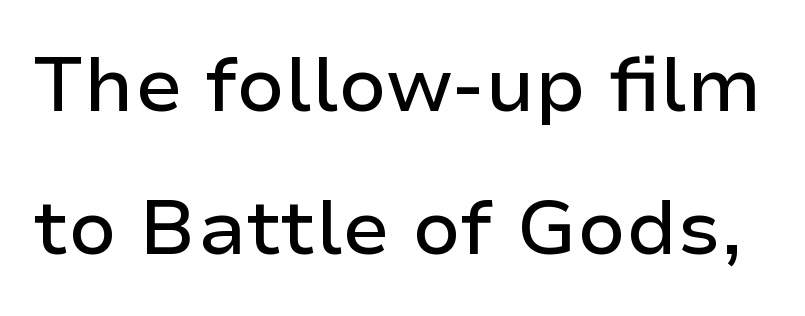
Q: Is the text italic (slanted)? A: No, it is upright.
Q: Is the typeface a serif or a sans-serif typeface? A: Sans-serif.
Q: Is the text underlined? A: No.
Q: Is the spacing between letters normal or unusually wide? A: Normal.
Q: Width (condensed, normal, or wide)? A: Normal.
Q: Stroke contrast? A: Low.
Q: x-height? A: Medium.
Q: Monospaced? A: No.
